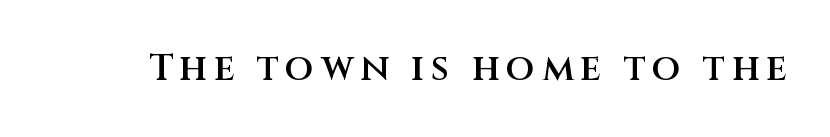
The image shows 37 px semibold sans-serif type, upright; set not underlined; medium stroke contrast and a large x-height.
